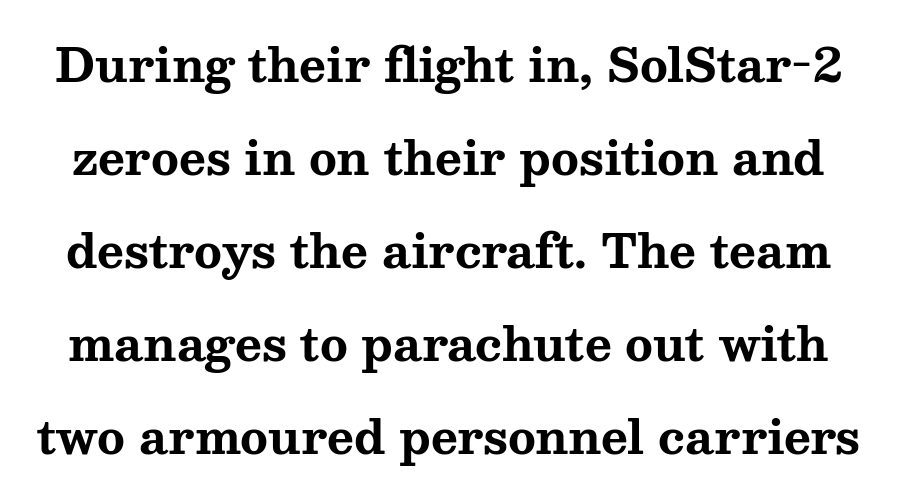
Q: Is the text bold? A: Yes.
Q: Is the text italic (slanted)? A: No, it is upright.
Q: Is the typeface a serif or a sans-serif typeface? A: Serif.
Q: Is the text underlined? A: No.
Q: Is the spacing between letters normal or unusually wide? A: Normal.
Q: Is the spacing between lines tight, normal or loose? A: Loose.
Q: Width (condensed, normal, or wide)? A: Wide.
Q: Stroke contrast? A: Medium.
Q: x-height? A: Medium.
Q: Monospaced? A: No.
